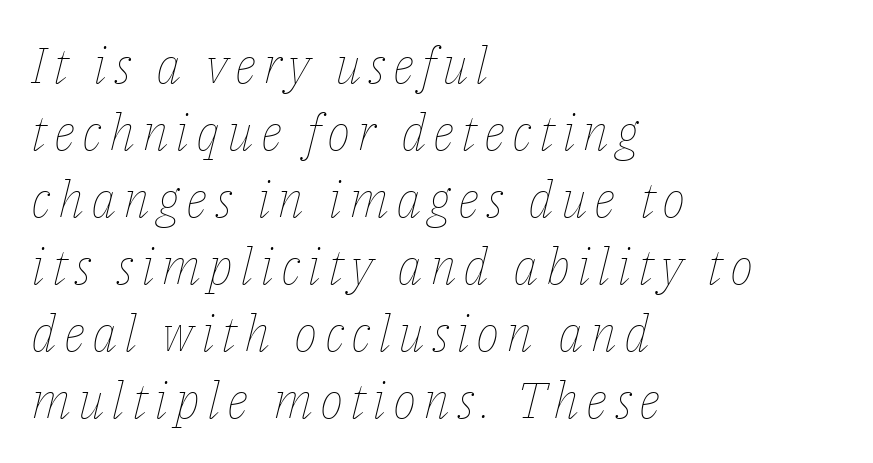
{"italic": "yes", "lean": "right", "slant_degrees": 14, "bold": "no", "weight": "thin", "width": "normal", "stroke_contrast": "low", "x_height": "medium", "monospaced": "no", "underline": "no", "align": "left", "line_spacing": "normal", "line_spacing_ratio": 1.34, "glyph_px": 50}
